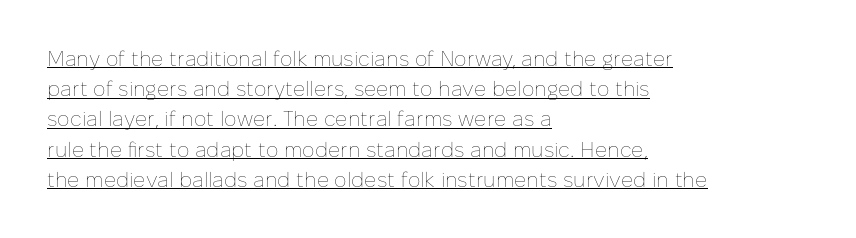
{"italic": "no", "bold": "no", "underline": "yes", "align": "left", "line_spacing": "normal", "line_spacing_ratio": 1.44, "letter_spacing": "normal", "letter_spacing_em": 0.0, "glyph_px": 21}
